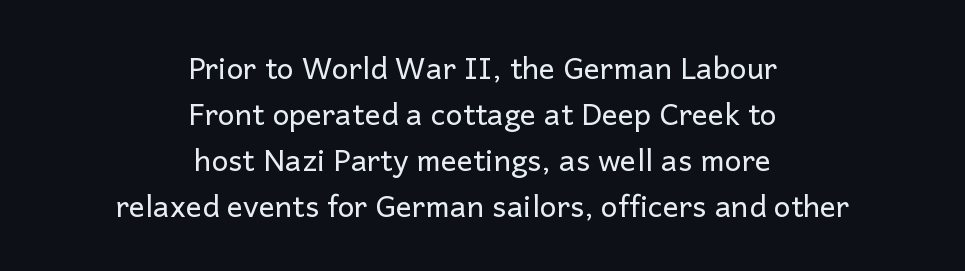
The image shows 30 px regular-weight sans-serif type, upright; set centered, normal line spacing (1.53x), normal letter spacing, not underlined; low stroke contrast and a medium x-height.
